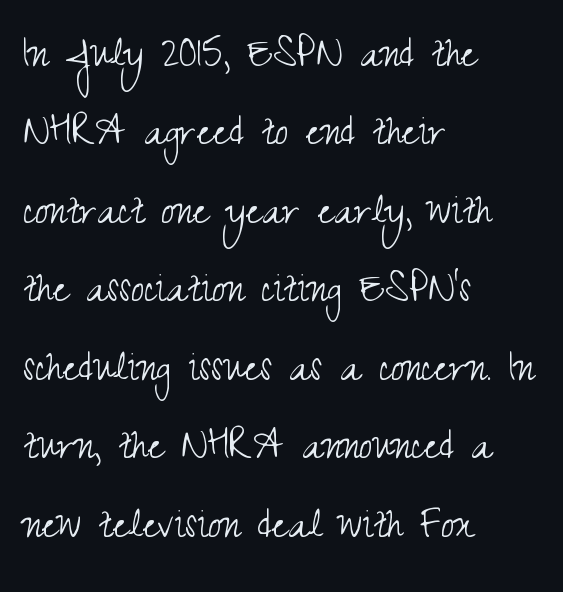
Q: Is the text bold? A: No.
Q: Is the text italic (slanted)? A: No, it is upright.
Q: Is the typeface a serif or a sans-serif typeface? A: Sans-serif.
Q: Is the text underlined? A: No.
Q: How is the paragraph aligned? A: Left-aligned.
Q: Is the spacing between letters normal or unusually wide? A: Normal.
Q: Is the spacing between lines tight, normal or loose? A: Normal.
Q: Width (condensed, normal, or wide)? A: Condensed.
Q: Stroke contrast? A: Medium.
Q: x-height? A: Small.
Q: Monospaced? A: No.
